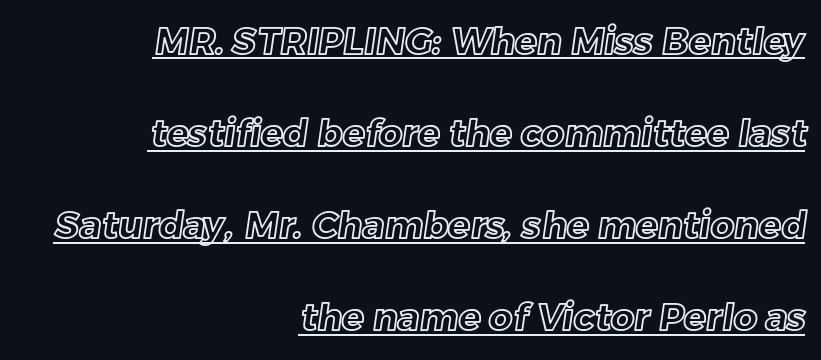
{"width": "normal", "x_height": "medium", "monospaced": "no", "underline": "yes", "align": "right", "line_spacing": "loose", "line_spacing_ratio": 2.49, "letter_spacing": "normal", "letter_spacing_em": 0.0, "glyph_px": 37}
